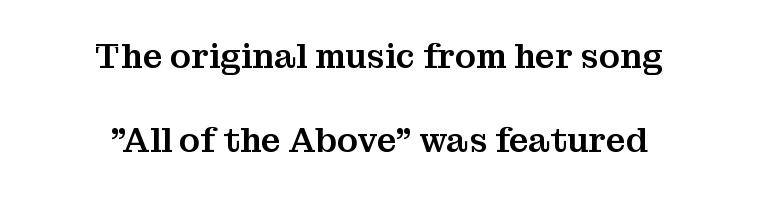
Is the block centered? Yes — each line is placed symmetrically about the middle. The passage shown is typed in a proportional face where columns would drift. Quick note: interline space is abundant. In terms of posture, this sample is upright. Each word holds together tightly as a unit, with standard inter-letter gaps.
